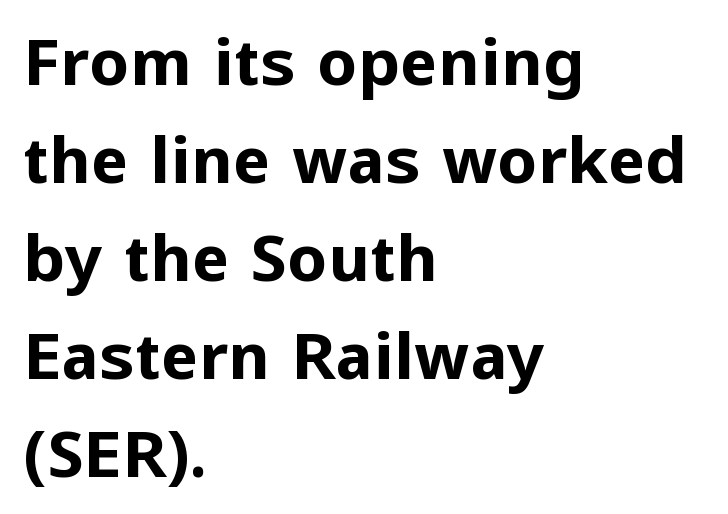
The image shows 64 px bold sans-serif type, upright; set left-aligned, normal line spacing (1.53x), normal letter spacing, not underlined; low stroke contrast and a medium x-height.
